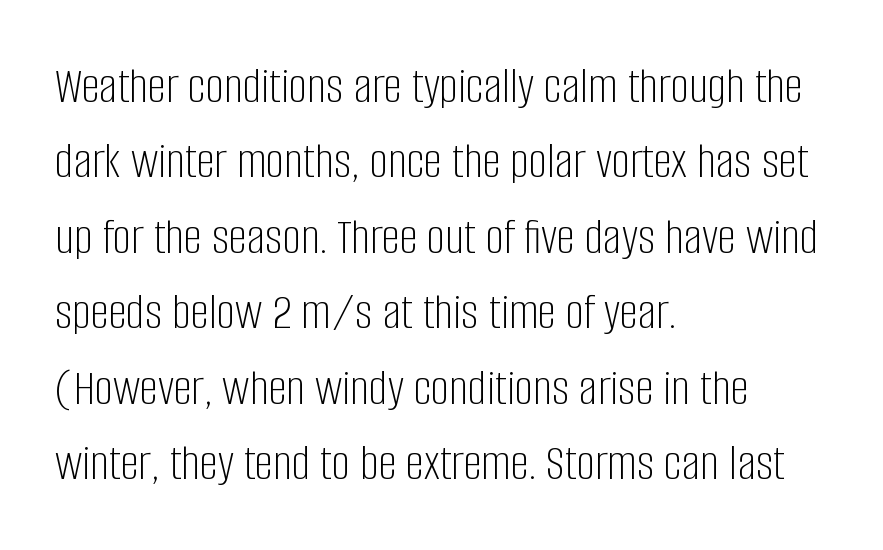
{"serif": "no", "italic": "no", "bold": "no", "weight": "light", "width": "condensed", "stroke_contrast": "low", "x_height": "large", "monospaced": "no", "underline": "no", "align": "left", "line_spacing": "normal", "line_spacing_ratio": 1.45, "letter_spacing": "normal", "letter_spacing_em": 0.0, "glyph_px": 52}
